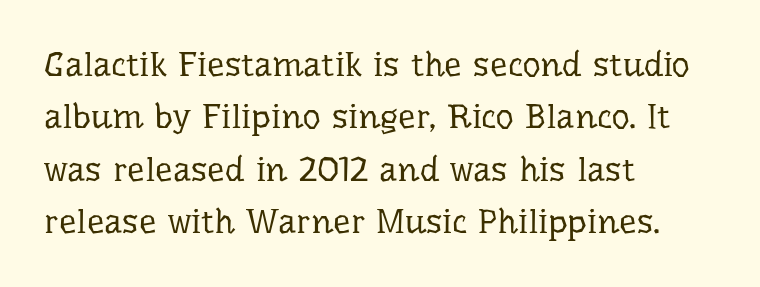
Does the lettering tilt? It doesn't — this is upright. In terms of leading, this rendering sits right in the middle. Yep, those are serifs on the letters. This rendering features lettering with no underline.
